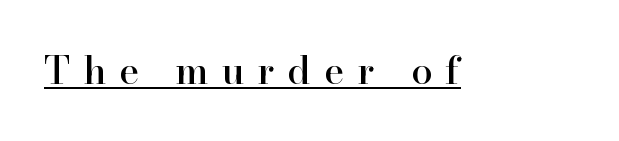
Italic? Not at all — the glyphs are vertical. Characters follow at a spacing far wider than the type designer built in. Decoration check: the copy is underlined. What kind of face is this? One with serifs. Think of a printed novel: that variable character pitch is what you see here.
